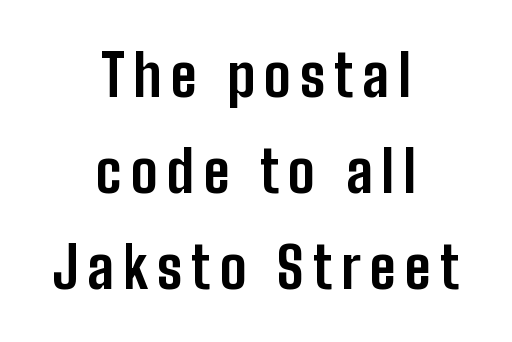
Thick stems and heavy bowls — unmistakably bold. These lines are rendered in a variable-pitch font. This is roman type, the default non-slanted kind. Underlining? Definitely not there. Line spacing here is normal.
